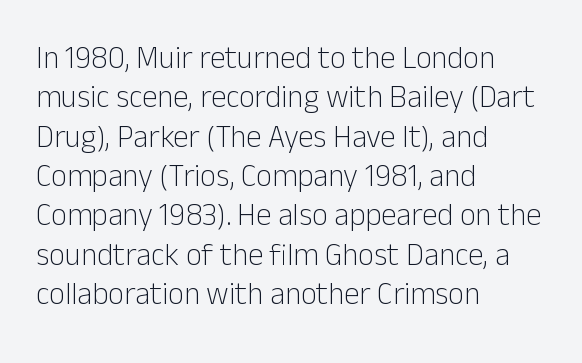
Q: Is the text bold? A: No.
Q: Is the text italic (slanted)? A: No, it is upright.
Q: Is the typeface a serif or a sans-serif typeface? A: Sans-serif.
Q: Is the text underlined? A: No.
Q: How is the paragraph aligned? A: Left-aligned.
Q: Is the spacing between letters normal or unusually wide? A: Normal.
Q: Is the spacing between lines tight, normal or loose? A: Normal.
Q: Width (condensed, normal, or wide)? A: Normal.
Q: Stroke contrast? A: Low.
Q: x-height? A: Medium.
Q: Monospaced? A: No.
